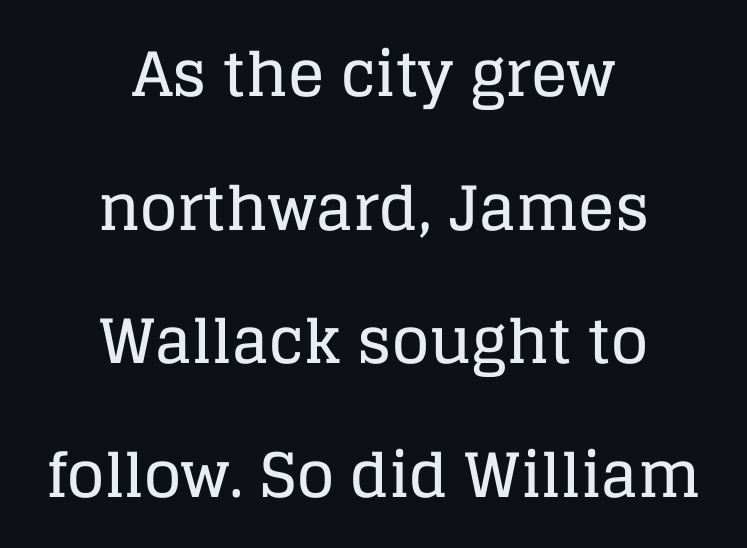
Q: Is the text italic (slanted)? A: No, it is upright.
Q: Is the typeface a serif or a sans-serif typeface? A: Serif.
Q: Is the text underlined? A: No.
Q: How is the paragraph aligned? A: Centered.
Q: Is the spacing between letters normal or unusually wide? A: Normal.
Q: Is the spacing between lines tight, normal or loose? A: Loose.
Q: Width (condensed, normal, or wide)? A: Normal.
Q: Stroke contrast? A: Low.
Q: x-height? A: Large.
Q: Monospaced? A: No.
